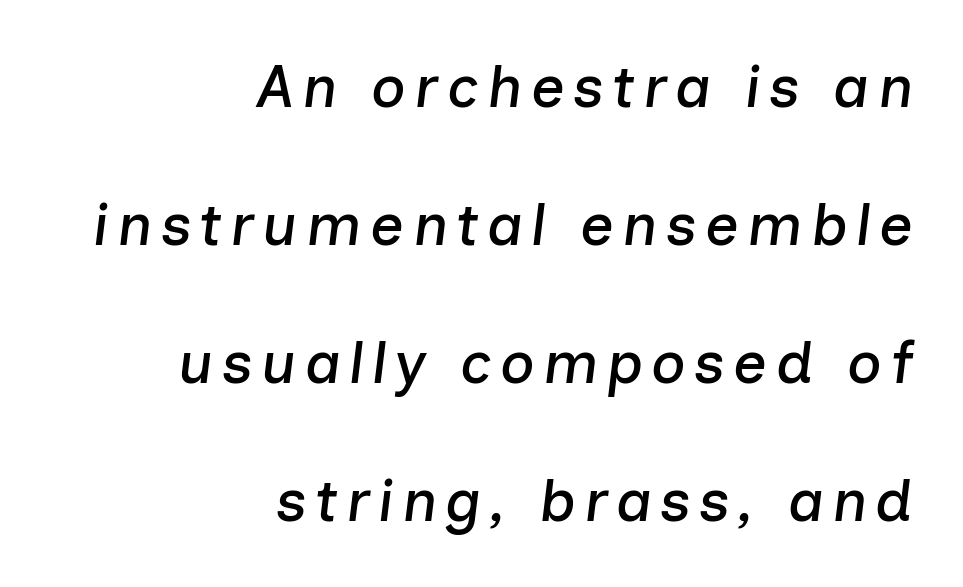
The typesetter chose a ragged-left arrangement here. The lines are spread far apart with generous leading. The strip under each line holds only bare page. Do the characters align in a grid? No, the font is proportional.
